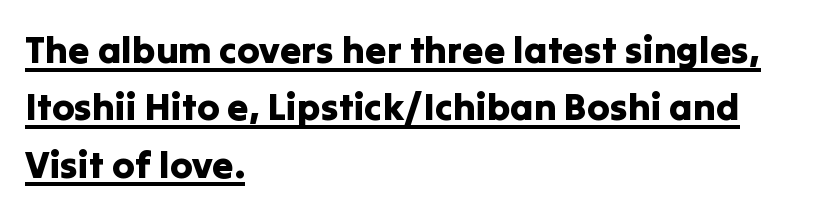
{"serif": "no", "italic": "no", "width": "normal", "stroke_contrast": "low", "x_height": "medium", "monospaced": "no", "underline": "yes", "align": "left", "line_spacing": "normal", "line_spacing_ratio": 1.51, "letter_spacing": "normal", "letter_spacing_em": 0.0, "glyph_px": 38}
